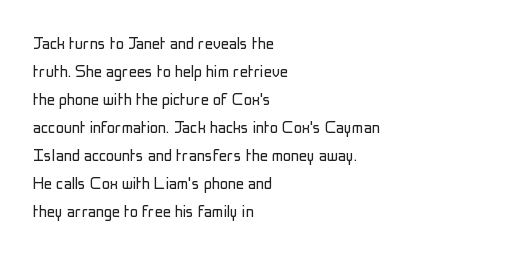
Q: Is the text bold? A: No.
Q: Is the text italic (slanted)? A: No, it is upright.
Q: Is the text underlined? A: No.
Q: How is the paragraph aligned? A: Left-aligned.
Q: Is the spacing between letters normal or unusually wide? A: Normal.
Q: Is the spacing between lines tight, normal or loose? A: Normal.
